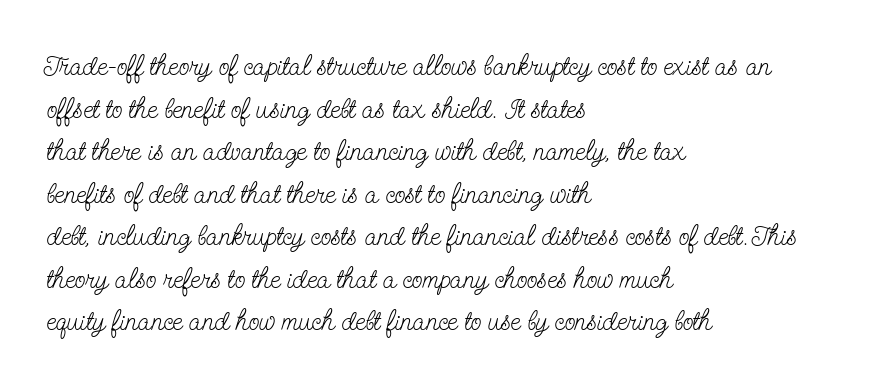
Q: Is the text bold? A: No.
Q: Is the text italic (slanted)? A: Yes.
Q: Is the typeface a serif or a sans-serif typeface? A: Serif.
Q: Is the text underlined? A: No.
Q: How is the paragraph aligned? A: Left-aligned.
Q: Is the spacing between letters normal or unusually wide? A: Normal.
Q: Is the spacing between lines tight, normal or loose? A: Normal.
Q: Width (condensed, normal, or wide)? A: Condensed.
Q: Stroke contrast? A: Low.
Q: x-height? A: Small.
Q: Monospaced? A: No.
